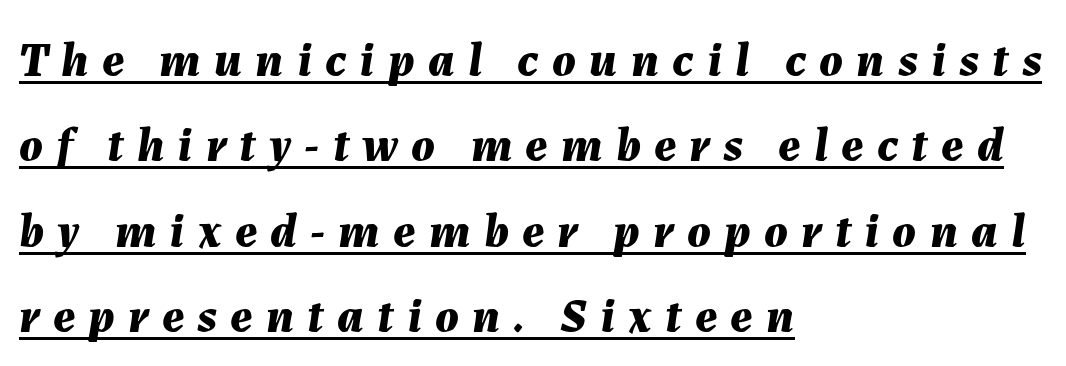
Q: Is the text bold? A: Yes.
Q: Is the text italic (slanted)? A: Yes, it leans right by about 7 degrees.
Q: Is the text underlined? A: Yes.
Q: How is the paragraph aligned? A: Left-aligned.
Q: Is the spacing between letters normal or unusually wide? A: Unusually wide.
Q: Width (condensed, normal, or wide)? A: Normal.
Q: Stroke contrast? A: Medium.
Q: x-height? A: Medium.
Q: Monospaced? A: No.
